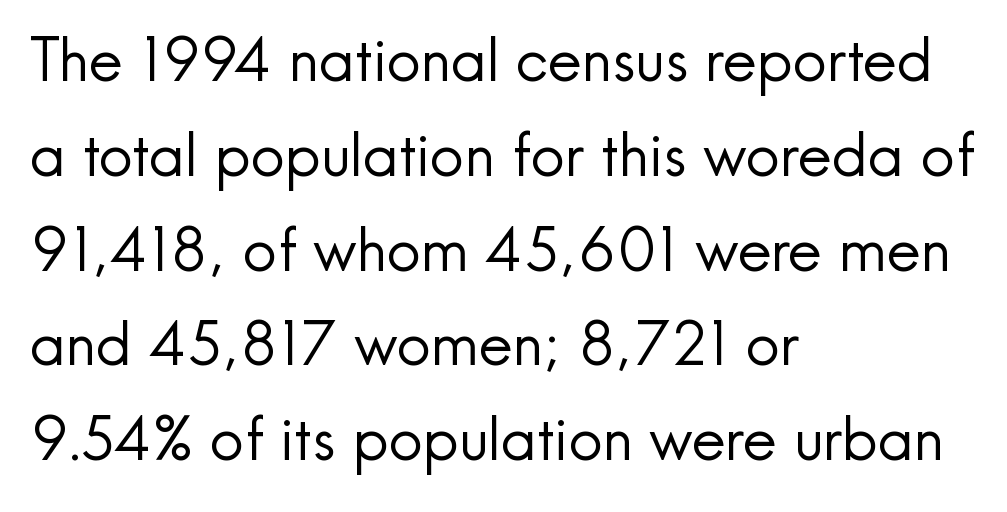
The area under the type is left untouched. The face used here is a sans, in the tradition of grotesques and geometrics. These lines keep a tight, regular rhythm from letter to letter. Note the varied advance widths — an 'i' is clearly narrower than an 'm'. Rows of type keep a routine distance in the vertical direction. This is roman type, the default non-slanted kind.
